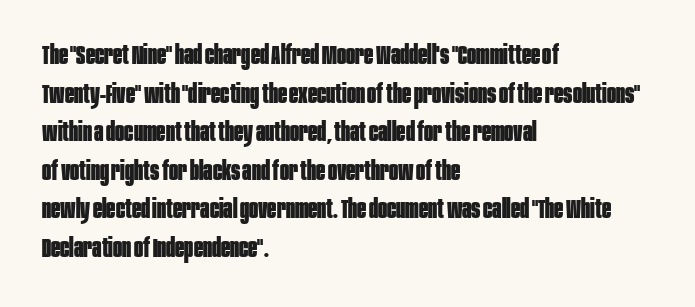
The image shows 27 px bold type, upright; set left-aligned, normal line spacing (1.43x), normal letter spacing, not underlined.
